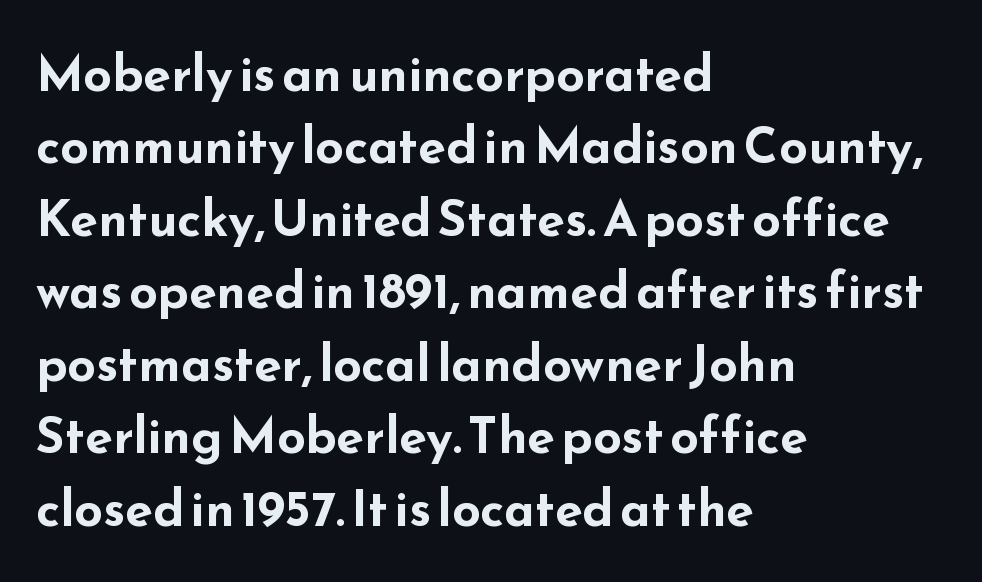
Vertical spacing — default. Each word holds together tightly as a unit, with standard inter-letter gaps. Classification — sans serif. The passage is arranged the way most books set body copy — flush left. Underlining? Definitely not there.
